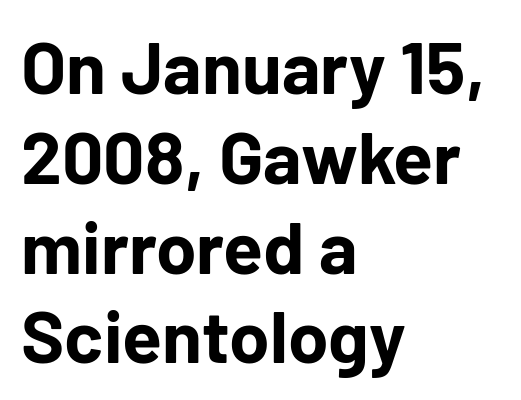
Q: Is the text bold? A: Yes.
Q: Is the text italic (slanted)? A: No, it is upright.
Q: Is the typeface a serif or a sans-serif typeface? A: Sans-serif.
Q: Is the text underlined? A: No.
Q: How is the paragraph aligned? A: Left-aligned.
Q: Is the spacing between letters normal or unusually wide? A: Normal.
Q: Width (condensed, normal, or wide)? A: Normal.
Q: Stroke contrast? A: Low.
Q: x-height? A: Medium.
Q: Monospaced? A: No.
